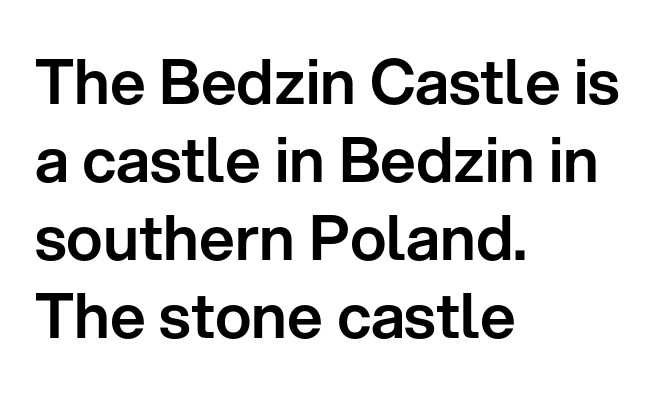
The image shows 62 px sans-serif type, upright; set left-aligned, normal line spacing (1.26x), normal letter spacing, not underlined; low stroke contrast and a medium x-height.
